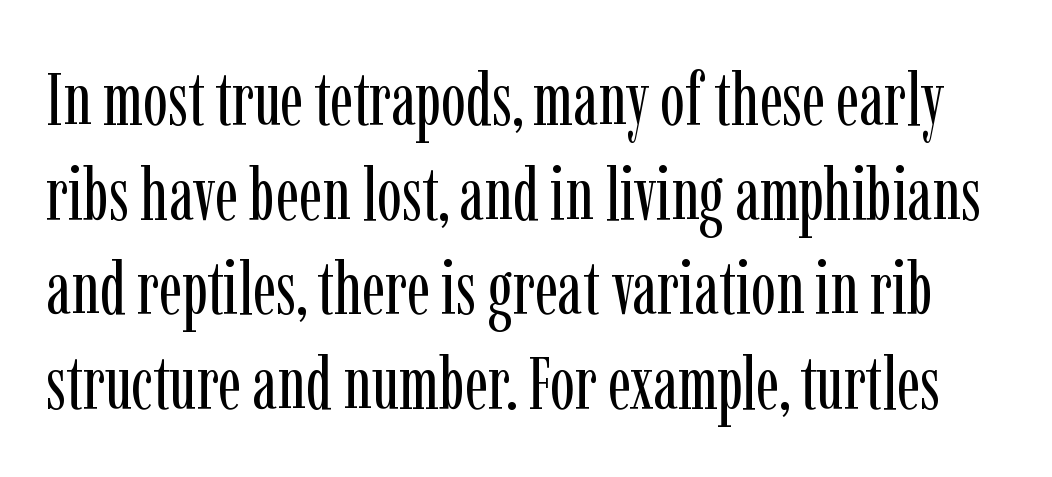
The image shows 74 px regular-weight, condensed serif type, upright; set normal line spacing (1.28x), normal letter spacing, not underlined; low stroke contrast and a medium x-height.
